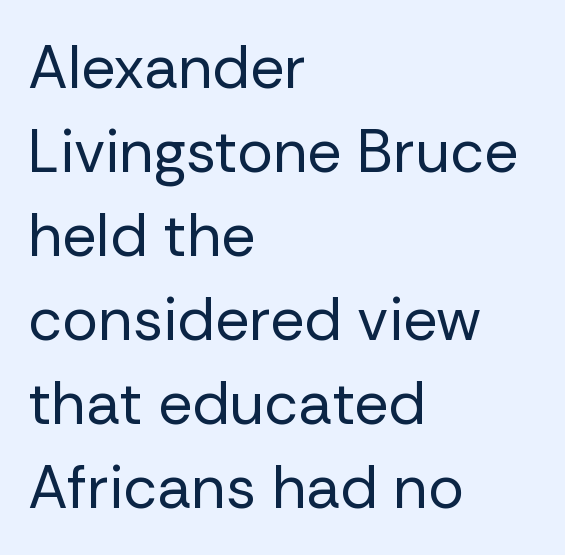
The image shows 60 px regular-weight sans-serif type, upright; set left-aligned, normal line spacing (1.4x), normal letter spacing, not underlined; low stroke contrast and a medium x-height.
